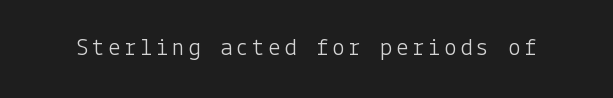
Q: Is the text bold? A: No.
Q: Is the text italic (slanted)? A: No, it is upright.
Q: Is the text underlined? A: No.
